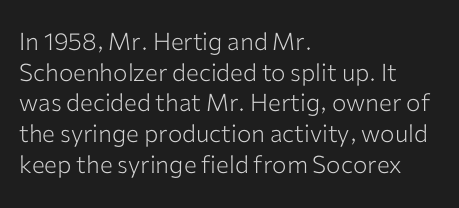
{"italic": "no", "bold": "no", "underline": "no", "align": "left", "line_spacing": "normal", "line_spacing_ratio": 1.28, "letter_spacing": "normal", "letter_spacing_em": 0.0, "glyph_px": 24}
